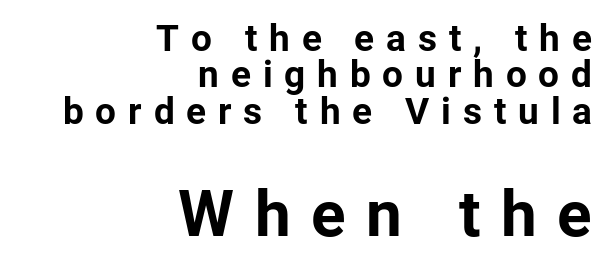
{"serif": "no", "italic": "no", "bold": "yes", "weight": "bold", "width": "normal", "stroke_contrast": "low", "x_height": "medium", "monospaced": "no", "underline": "no", "align": "right", "line_spacing": "tight", "line_spacing_ratio": 0.98, "letter_spacing": "wide", "letter_spacing_em": 0.32, "larger_block": "second", "size_ratio": 1.73, "glyph_px": 64}
